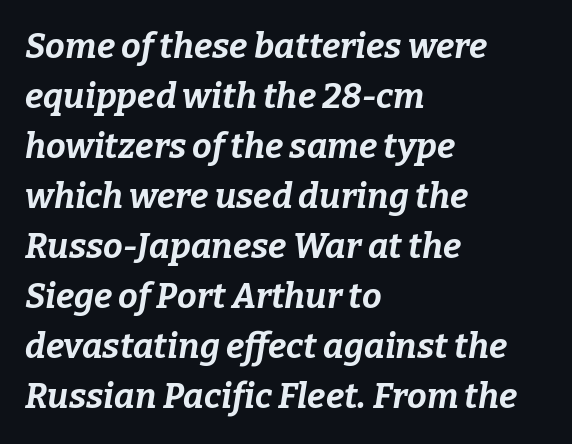
{"italic": "yes", "lean": "right", "slant_degrees": 9, "bold": "yes", "weight": "bold", "width": "normal", "stroke_contrast": "low", "x_height": "medium", "monospaced": "no", "underline": "no", "align": "left", "line_spacing": "normal", "line_spacing_ratio": 1.43, "letter_spacing": "normal", "letter_spacing_em": 0.0, "glyph_px": 35}
